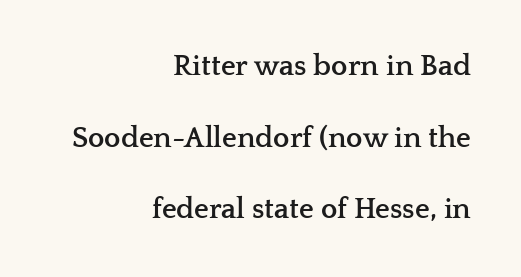
{"serif": "yes", "italic": "no", "bold": "yes", "weight": "semibold", "width": "wide", "stroke_contrast": "low", "x_height": "medium", "monospaced": "no", "underline": "no", "align": "right", "line_spacing": "loose", "line_spacing_ratio": 2.47, "letter_spacing": "normal", "letter_spacing_em": 0.0, "glyph_px": 29}
